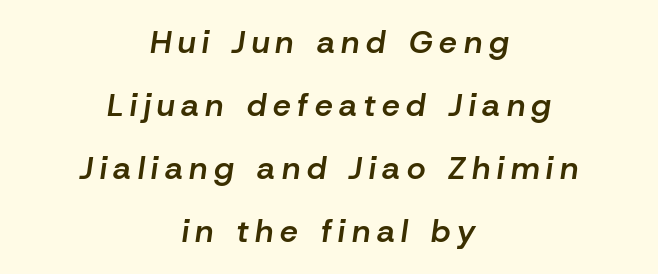
Q: Is the text bold? A: Semi-bold.
Q: Is the text italic (slanted)? A: Yes, it leans right by about 8 degrees.
Q: Is the text underlined? A: No.
Q: How is the paragraph aligned? A: Centered.
Q: Is the spacing between letters normal or unusually wide? A: Unusually wide.
Q: Is the spacing between lines tight, normal or loose? A: Loose.
Q: Width (condensed, normal, or wide)? A: Normal.
Q: Stroke contrast? A: Low.
Q: x-height? A: Medium.
Q: Monospaced? A: No.
